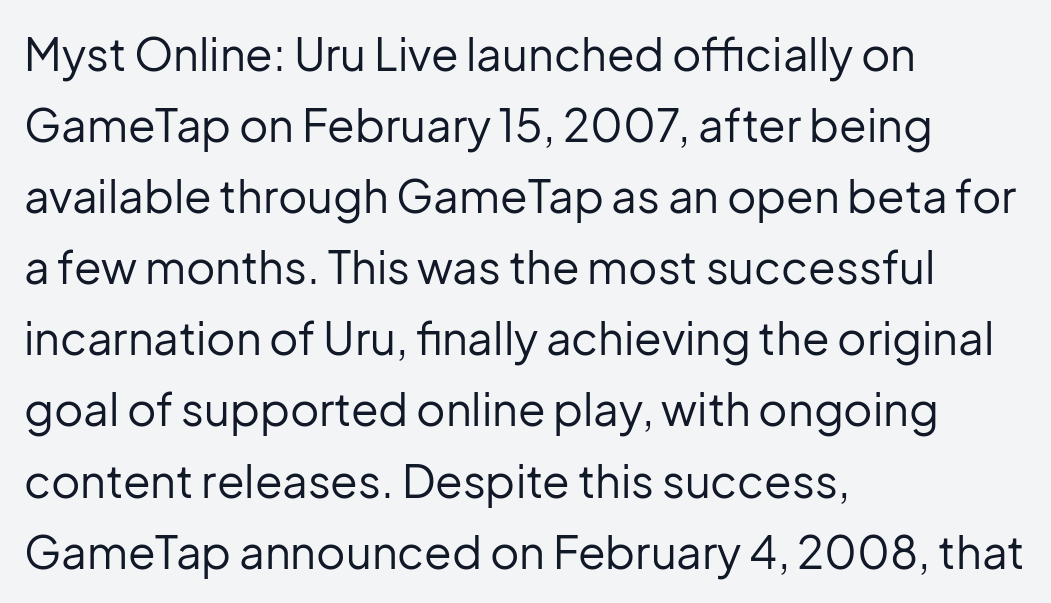
The strokes carry an ordinary text weight at most. Every stem runs plumb, perpendicular to the baseline. This sample keeps an unexceptional amount of space between lines. Does extra space separate the letters? No, they use regular spacing. Is the block centered? No — it sits flush against the left margin. The strip under each line holds only bare page.
